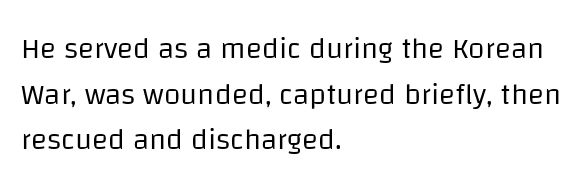
Leftover space on each line is placed entirely after the last word. Compared with typical body copy, the letter spacing here is the same. Posture: upright roman. Is there much room between lines? A standard amount, neither cramped nor airy. Looks like regular typesetting: each glyph gets only the width it needs.
